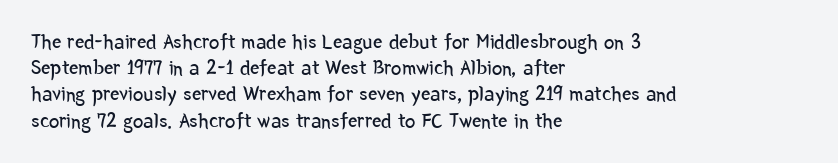
{"italic": "no", "bold": "no", "underline": "no", "align": "left", "line_spacing": "normal", "line_spacing_ratio": 1.25, "letter_spacing": "normal", "letter_spacing_em": 0.0, "glyph_px": 21}
